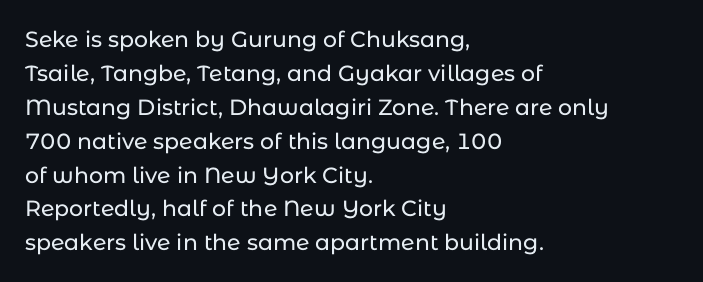
{"italic": "no", "underline": "no", "align": "left", "line_spacing": "normal", "line_spacing_ratio": 1.54, "letter_spacing": "normal", "letter_spacing_em": 0.0, "glyph_px": 22}
